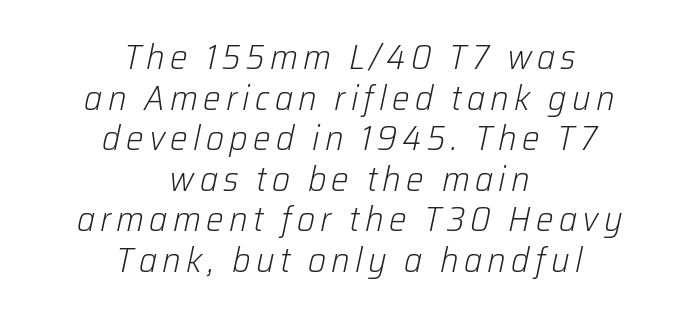
{"italic": "yes", "lean": "right", "slant_degrees": 12, "bold": "no", "weight": "light", "width": "normal", "stroke_contrast": "low", "x_height": "medium", "monospaced": "no", "underline": "no", "align": "center", "line_spacing_ratio": 1.16, "glyph_px": 35}
